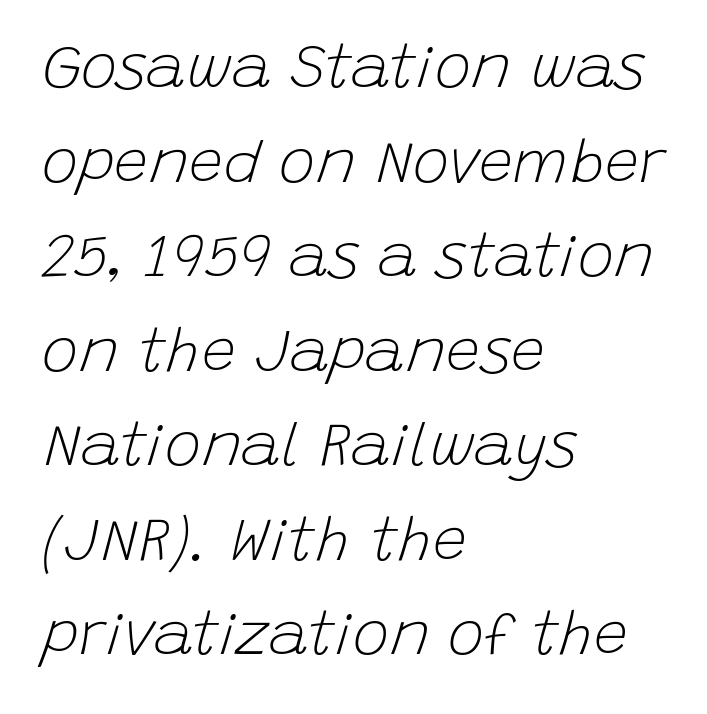
{"italic": "yes", "lean": "right", "slant_degrees": 15, "bold": "no", "weight": "light", "width": "normal", "stroke_contrast": "low", "x_height": "large", "monospaced": "no", "underline": "no", "align": "left", "line_spacing": "normal", "line_spacing_ratio": 1.55, "letter_spacing": "normal", "letter_spacing_em": 0.0, "glyph_px": 61}
